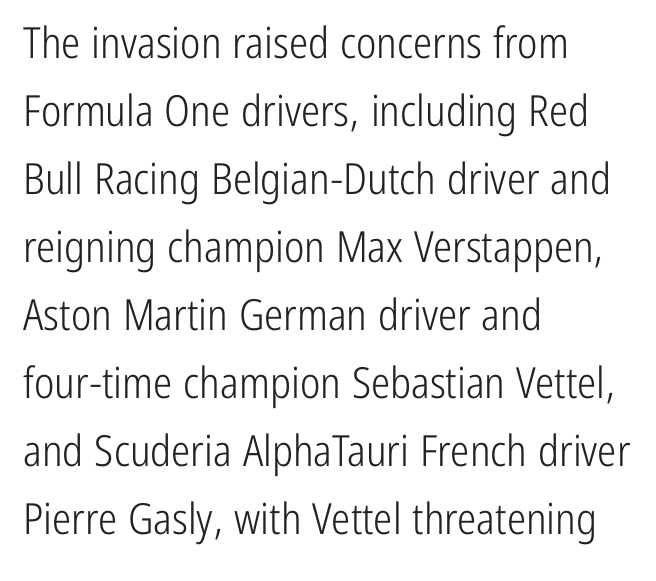
The image shows 43 px light, condensed sans-serif type, upright; set left-aligned, normal line spacing (1.58x), normal letter spacing, not underlined; low stroke contrast and a medium x-height.
